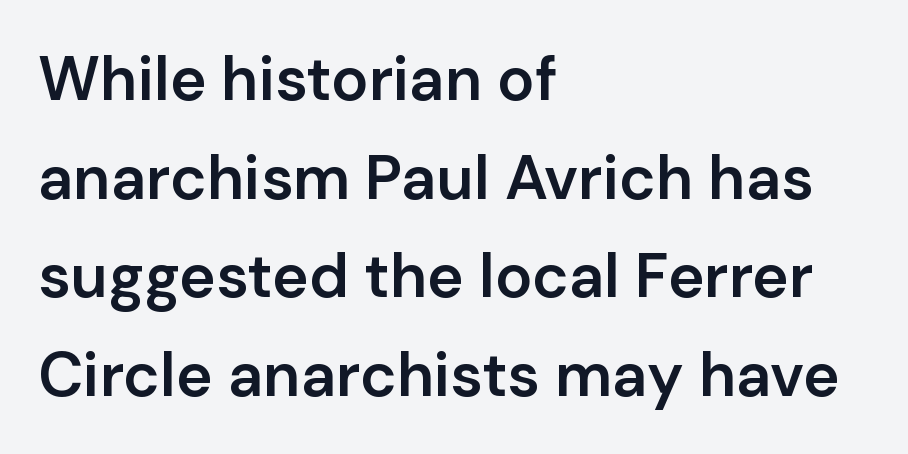
The image shows 62 px semibold sans-serif type, upright; set left-aligned, normal line spacing (1.59x), normal letter spacing, not underlined; low stroke contrast and a medium x-height.
